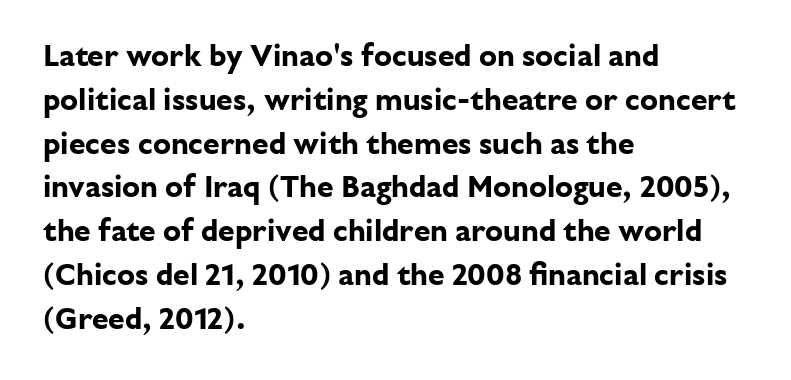
Q: Is the text bold? A: Yes.
Q: Is the text italic (slanted)? A: No, it is upright.
Q: Is the typeface a serif or a sans-serif typeface? A: Sans-serif.
Q: Is the text underlined? A: No.
Q: How is the paragraph aligned? A: Left-aligned.
Q: Is the spacing between letters normal or unusually wide? A: Normal.
Q: Is the spacing between lines tight, normal or loose? A: Normal.
Q: Width (condensed, normal, or wide)? A: Normal.
Q: Stroke contrast? A: Low.
Q: x-height? A: Medium.
Q: Monospaced? A: No.
